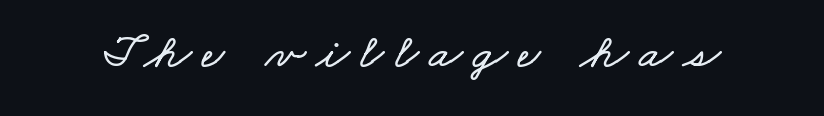
The image shows 49 px wide type; set unusually wide letter spacing (+0.21 em), not underlined; low stroke contrast and a small x-height.
